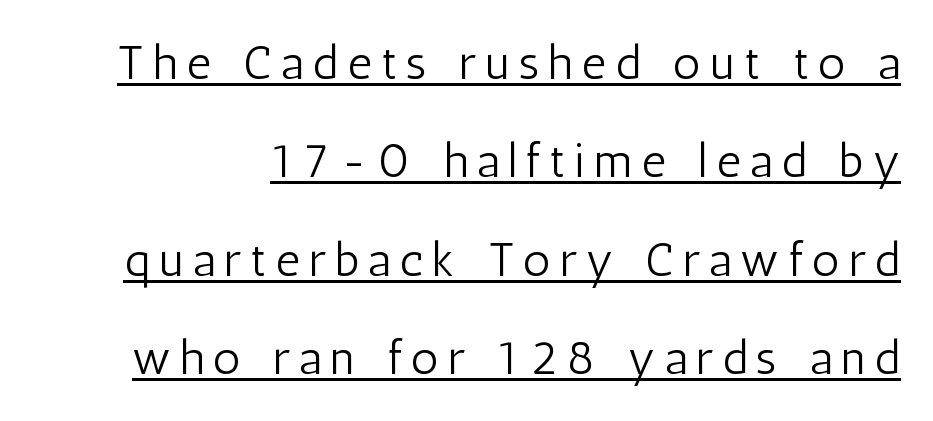
Tall strokes in this sample are plumb rather than angled. Stroke terminals: plain, sans-serif. Check the space under the baseline: a stroke is drawn there. Character widths vary here, with narrow letters taking less room than wide ones. A great deal of white space separates one row of letters from the next. The face looks like a standard text weight, possibly lighter.
